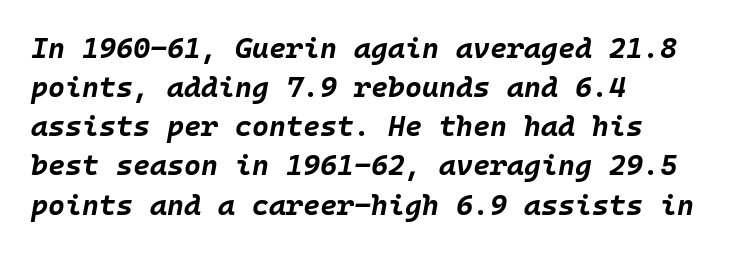
{"italic": "yes", "lean": "right", "slant_degrees": 10, "bold": "yes", "weight": "bold", "width": "normal", "stroke_contrast": "low", "x_height": "large", "monospaced": "yes", "underline": "no", "align": "left", "line_spacing": "normal", "line_spacing_ratio": 1.35, "letter_spacing": "normal", "letter_spacing_em": 0.0, "glyph_px": 29}
